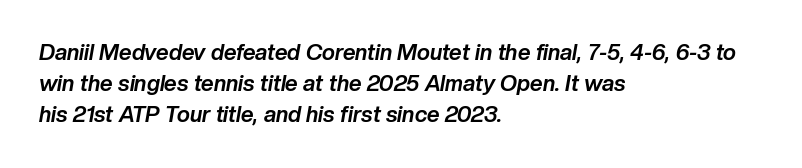
These lines stack with their left ends in a neat column. Standard letterfit; no display-style spreading of the glyphs. The designer left line spacing at the default. Caption: bold face, heavy strokes. Unmarked baselines from the first word to the last. Every character sits at an angle, as italics do.
